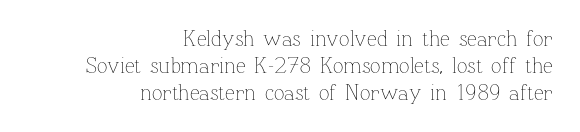
Letter spacing: default. A student would call this right alignment; a typographer would say flush right, rag left. Lines of text with bare space underneath. The characters are drawn with everyday or finer stroke widths. Does the lettering tilt? It doesn't — this is upright.
